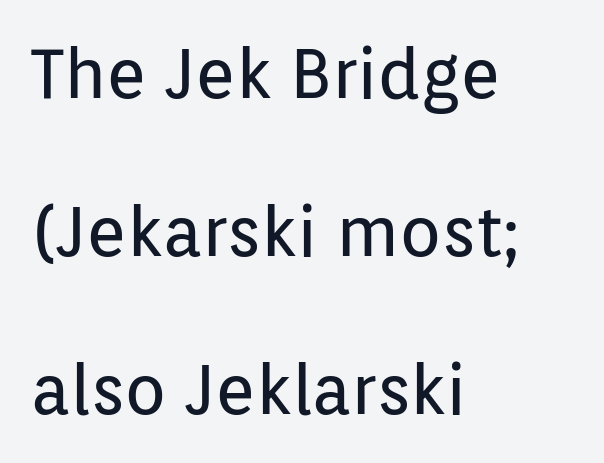
Q: Is the text bold? A: No.
Q: Is the text italic (slanted)? A: No, it is upright.
Q: Is the typeface a serif or a sans-serif typeface? A: Sans-serif.
Q: Is the text underlined? A: No.
Q: How is the paragraph aligned? A: Left-aligned.
Q: Is the spacing between letters normal or unusually wide? A: Normal.
Q: Is the spacing between lines tight, normal or loose? A: Loose.
Q: Width (condensed, normal, or wide)? A: Normal.
Q: Stroke contrast? A: Low.
Q: x-height? A: Medium.
Q: Monospaced? A: No.
